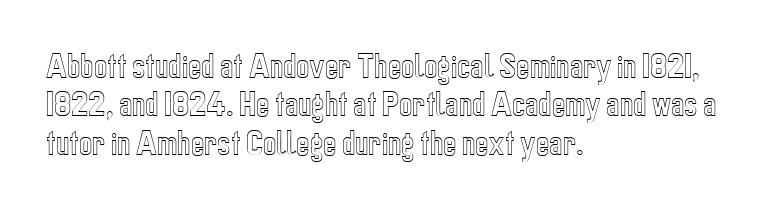
Q: Is the text italic (slanted)? A: No, it is upright.
Q: Is the text underlined? A: No.
Q: How is the paragraph aligned? A: Left-aligned.
Q: Is the spacing between letters normal or unusually wide? A: Normal.
Q: Is the spacing between lines tight, normal or loose? A: Normal.
Q: Width (condensed, normal, or wide)? A: Condensed.
Q: x-height? A: Medium.
Q: Monospaced? A: No.
